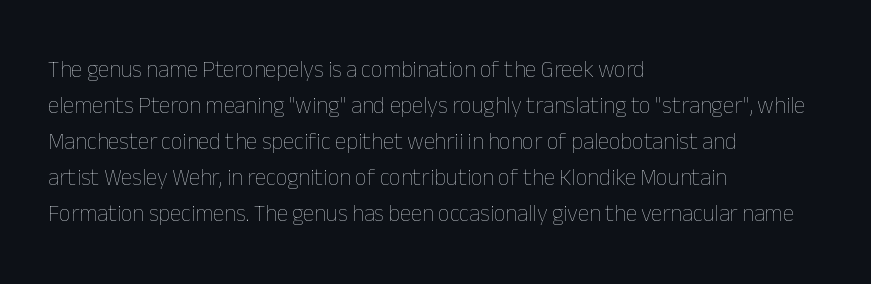
Q: Is the text bold? A: No.
Q: Is the text italic (slanted)? A: No, it is upright.
Q: Is the text underlined? A: No.
Q: How is the paragraph aligned? A: Left-aligned.
Q: Is the spacing between letters normal or unusually wide? A: Normal.
Q: Is the spacing between lines tight, normal or loose? A: Normal.
